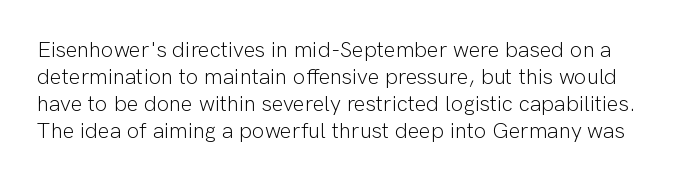
The image shows 22 px text type, upright; set line spacing 1.22x, normal letter spacing, not underlined.
